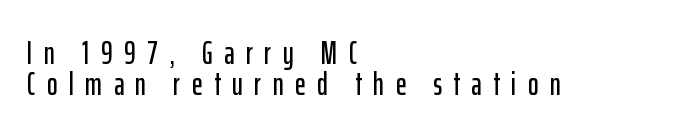
Q: Is the text italic (slanted)? A: No, it is upright.
Q: Is the typeface a serif or a sans-serif typeface? A: Sans-serif.
Q: Is the text underlined? A: No.
Q: How is the paragraph aligned? A: Left-aligned.
Q: Is the spacing between letters normal or unusually wide? A: Unusually wide.
Q: Is the spacing between lines tight, normal or loose? A: Tight.
Q: Width (condensed, normal, or wide)? A: Condensed.
Q: Stroke contrast? A: Low.
Q: x-height? A: Medium.
Q: Monospaced? A: No.
